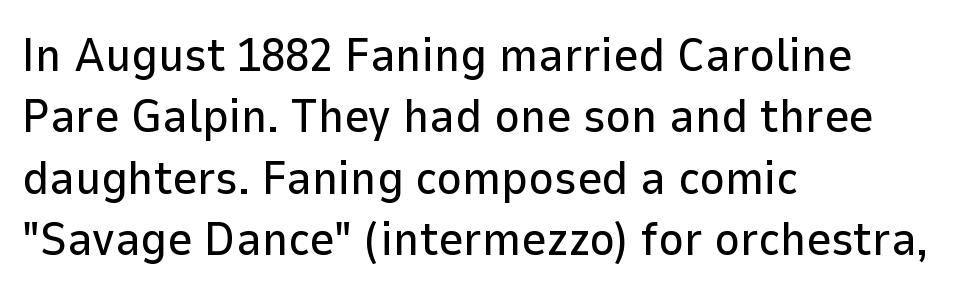
Q: Is the text italic (slanted)? A: No, it is upright.
Q: Is the typeface a serif or a sans-serif typeface? A: Sans-serif.
Q: Is the text underlined? A: No.
Q: How is the paragraph aligned? A: Left-aligned.
Q: Is the spacing between letters normal or unusually wide? A: Normal.
Q: Is the spacing between lines tight, normal or loose? A: Normal.
Q: Width (condensed, normal, or wide)? A: Normal.
Q: Stroke contrast? A: Low.
Q: x-height? A: Medium.
Q: Monospaced? A: No.
